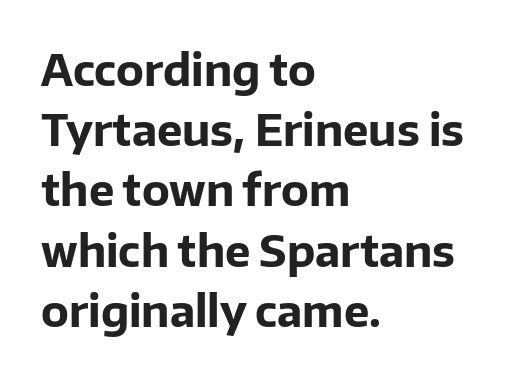
Q: Is the text bold? A: Yes.
Q: Is the text italic (slanted)? A: No, it is upright.
Q: Is the typeface a serif or a sans-serif typeface? A: Sans-serif.
Q: Is the text underlined? A: No.
Q: How is the paragraph aligned? A: Left-aligned.
Q: Is the spacing between letters normal or unusually wide? A: Normal.
Q: Is the spacing between lines tight, normal or loose? A: Normal.
Q: Width (condensed, normal, or wide)? A: Normal.
Q: Stroke contrast? A: Low.
Q: x-height? A: Medium.
Q: Monospaced? A: No.
